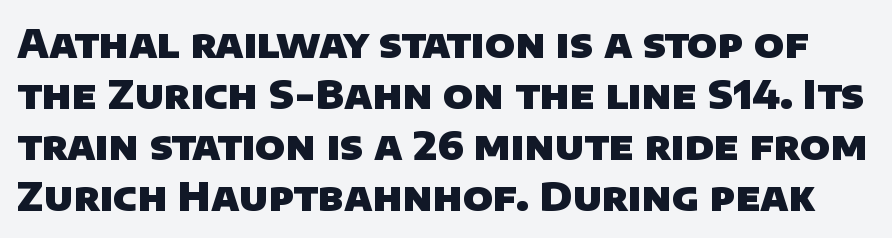
The image shows 39 px heavy sans-serif type; set normal line spacing (1.31x), normal letter spacing, not underlined; low stroke contrast and a large x-height.
